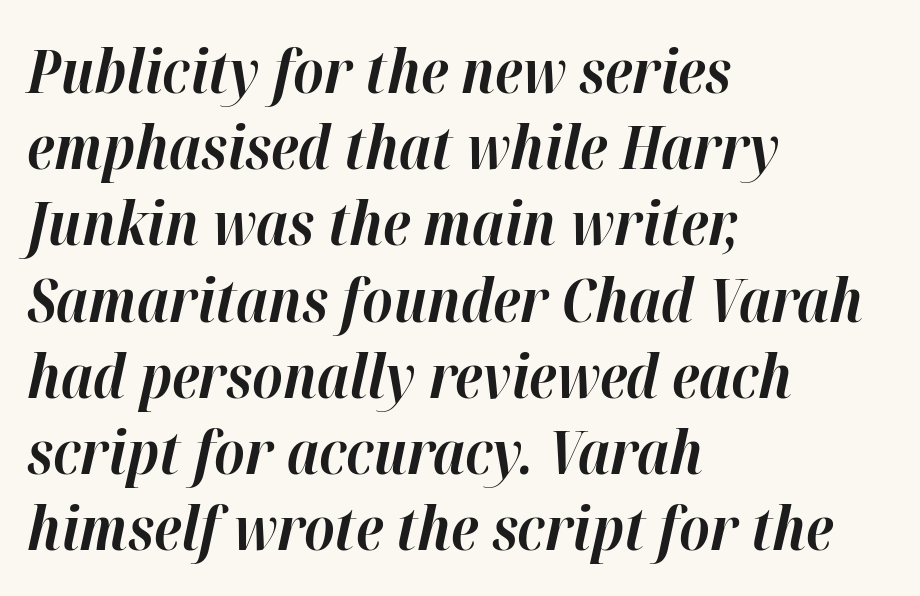
The image shows 61 px bold type, italic (leaning right); set left-aligned, normal line spacing (1.25x), normal letter spacing, not underlined; high stroke contrast and a medium x-height.
